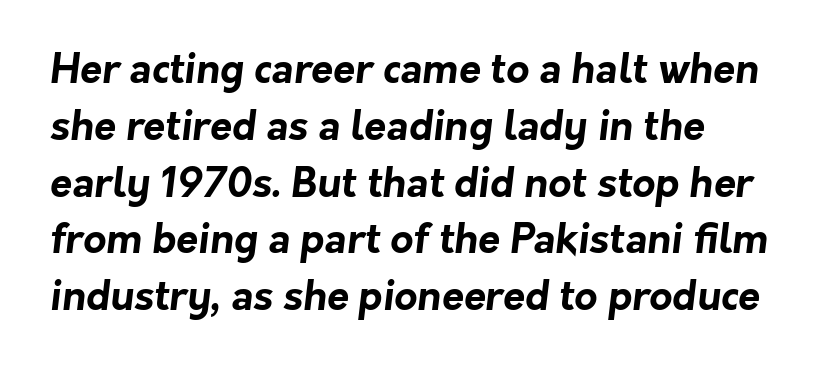
Varying glyph widths throughout — classic text-font behaviour. Is there much room between lines? A standard amount, neither cramped nor airy. The passage shown has conventional tracking throughout. Heft: maximum for text — a bold. A sans-serif font was chosen for this passage.
